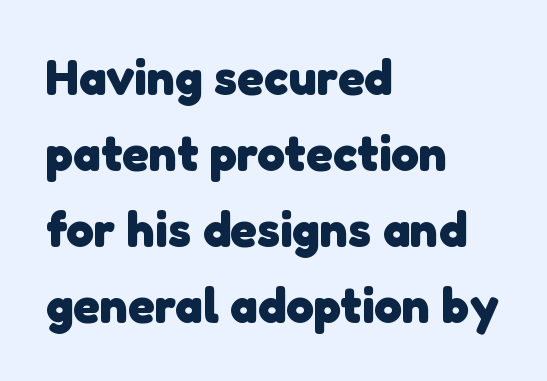
The font is running at its bold setting. Observe the ordinary spacing: letters are neighbours, not strangers. Think of a printed novel: that variable character pitch is what you see here. Typeset ragged right — the left edge is the straight one. Unlike a traditional serif, this face leaves its strokes unadorned. Plain, unruled lines of type.
